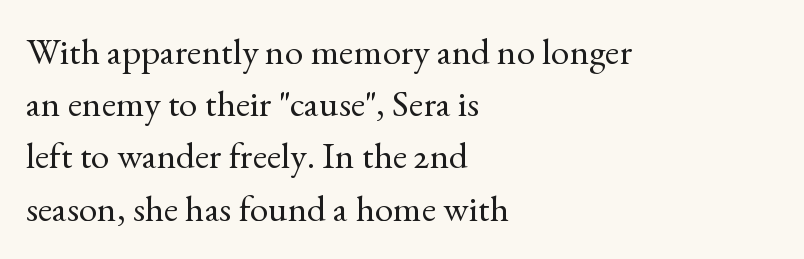
Q: Is the text bold? A: No.
Q: Is the text italic (slanted)? A: No, it is upright.
Q: Is the typeface a serif or a sans-serif typeface? A: Serif.
Q: Is the text underlined? A: No.
Q: How is the paragraph aligned? A: Left-aligned.
Q: Is the spacing between letters normal or unusually wide? A: Normal.
Q: Is the spacing between lines tight, normal or loose? A: Normal.
Q: Width (condensed, normal, or wide)? A: Normal.
Q: x-height? A: Small.
Q: Monospaced? A: No.
